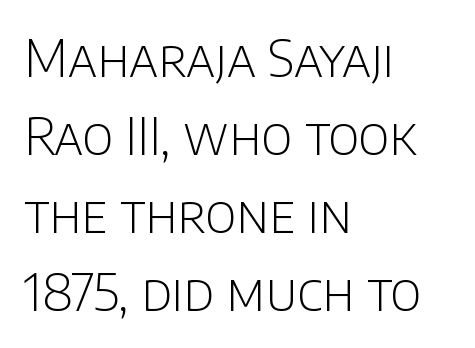
Students, note that the glyphs here touch the page at normal intervals. These lines are rendered in a variable-pitch font. The face looks like a standard text weight, possibly lighter. Italic? Not at all — the glyphs are vertical.
